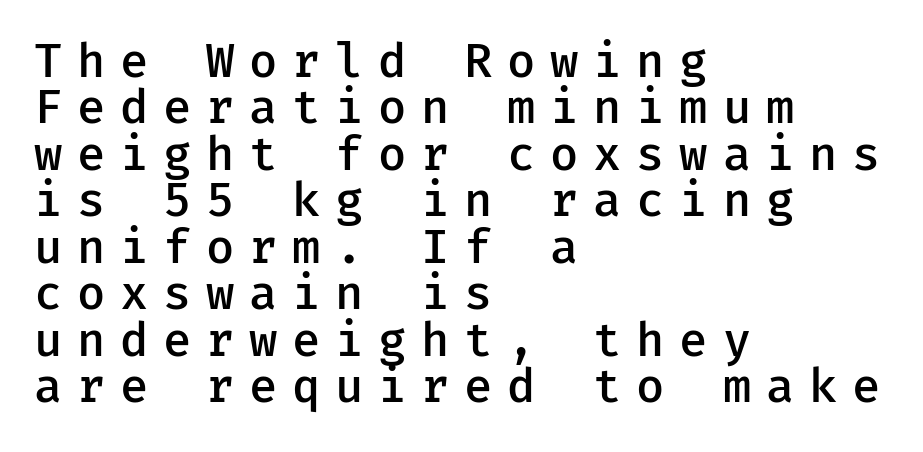
The image shows 46 px semibold sans-serif type, upright; set left-aligned, tight line spacing (1.01x), unusually wide letter spacing (+0.32 em), not underlined; low stroke contrast and a medium x-height.
